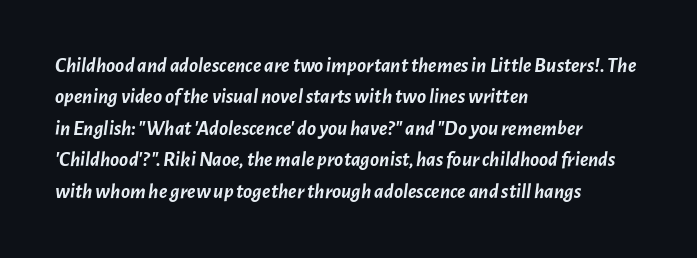
{"italic": "yes", "lean": "right", "slant_degrees": 7, "bold": "yes", "underline": "no", "align": "left", "line_spacing": "normal", "line_spacing_ratio": 1.5, "letter_spacing": "normal", "letter_spacing_em": 0.0, "glyph_px": 21}
